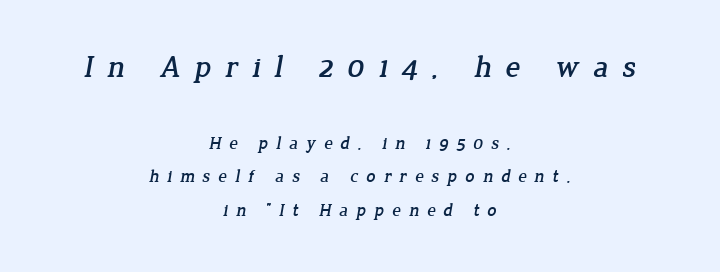
{"serif": "yes", "width": "normal", "stroke_contrast": "low", "x_height": "medium", "monospaced": "no", "underline": "no", "align": "center", "line_spacing_ratio": 1.85, "letter_spacing": "wide", "letter_spacing_em": 0.43, "larger_block": "first", "size_ratio": 1.72, "glyph_px": 31}
